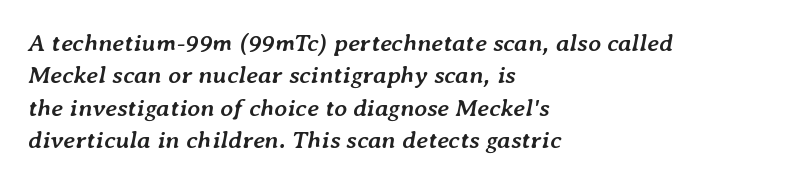
The image shows 25 px bold type, italic (leaning right); set left-aligned, normal line spacing (1.3x), normal letter spacing, not underlined.
